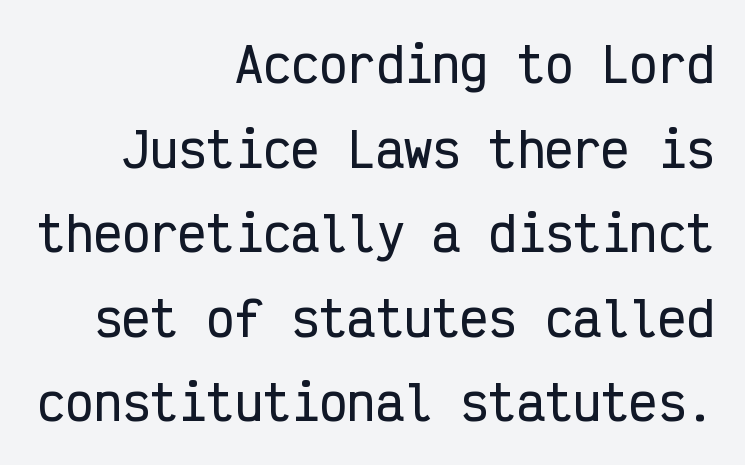
{"serif": "no", "italic": "no", "width": "condensed", "stroke_contrast": "low", "x_height": "medium", "monospaced": "yes", "underline": "no", "align": "right", "line_spacing_ratio": 1.8, "letter_spacing": "normal", "letter_spacing_em": 0.0, "glyph_px": 47}
